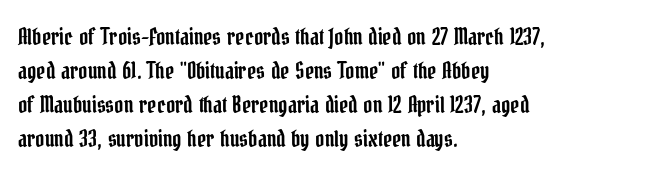
{"italic": "no", "underline": "no", "align": "left", "line_spacing": "normal", "line_spacing_ratio": 1.54, "letter_spacing": "normal", "letter_spacing_em": 0.0, "glyph_px": 22}
